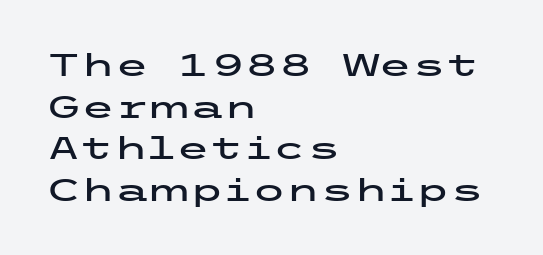
Q: Is the text italic (slanted)? A: No, it is upright.
Q: Is the typeface a serif or a sans-serif typeface? A: Sans-serif.
Q: Is the text underlined? A: No.
Q: How is the paragraph aligned? A: Left-aligned.
Q: Is the spacing between letters normal or unusually wide? A: Normal.
Q: Is the spacing between lines tight, normal or loose? A: Normal.
Q: Width (condensed, normal, or wide)? A: Wide.
Q: Stroke contrast? A: Low.
Q: x-height? A: Medium.
